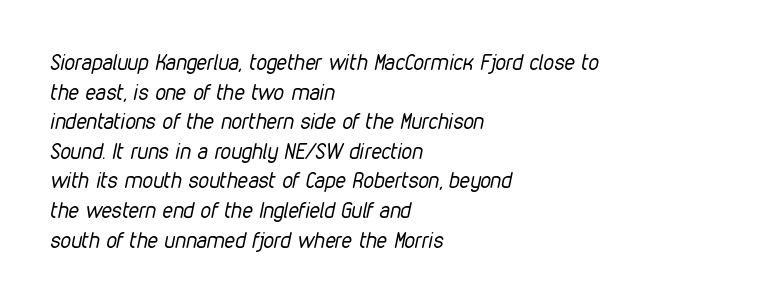
These lines were composed using italics. Short and long lines alike share a common starting point at left. The face looks like a standard text weight, possibly lighter. Descenders hang freely into open space. What stands out about the letter spacing? Nothing — it is the standard amount.
